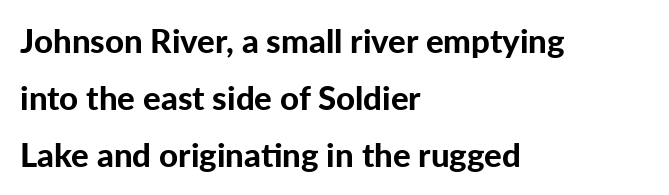
There is no visible air inserted between adjacent glyphs. These lines are composed in type without serifs. This is the regular roman posture of the typeface. Descender tails drop into unmarked territory. The passage shown is emphatically bold. Think of a printed novel: that variable character pitch is what you see here.
